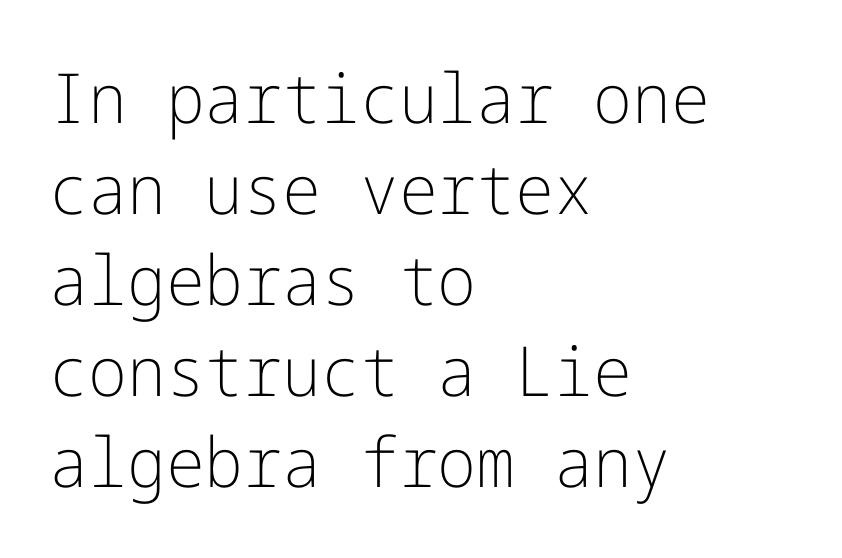
Q: Is the text bold? A: No.
Q: Is the text italic (slanted)? A: No, it is upright.
Q: Is the typeface a serif or a sans-serif typeface? A: Sans-serif.
Q: Is the text underlined? A: No.
Q: How is the paragraph aligned? A: Left-aligned.
Q: Is the spacing between letters normal or unusually wide? A: Normal.
Q: Is the spacing between lines tight, normal or loose? A: Normal.
Q: Width (condensed, normal, or wide)? A: Normal.
Q: Stroke contrast? A: Low.
Q: x-height? A: Medium.
